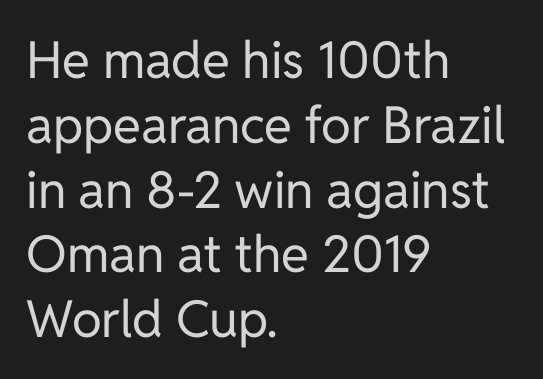
Q: Is the text bold? A: No.
Q: Is the text italic (slanted)? A: No, it is upright.
Q: Is the typeface a serif or a sans-serif typeface? A: Sans-serif.
Q: Is the text underlined? A: No.
Q: How is the paragraph aligned? A: Left-aligned.
Q: Is the spacing between letters normal or unusually wide? A: Normal.
Q: Is the spacing between lines tight, normal or loose? A: Normal.
Q: Width (condensed, normal, or wide)? A: Normal.
Q: Stroke contrast? A: Low.
Q: x-height? A: Medium.
Q: Monospaced? A: No.
